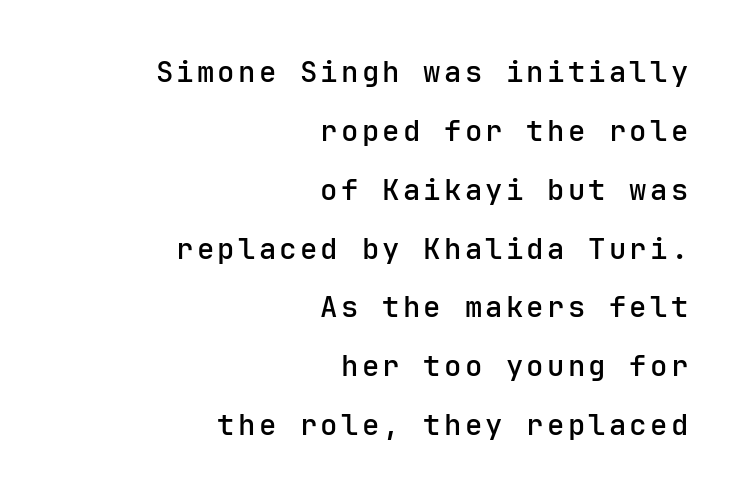
The image shows 29 px sans-serif type, upright, monospaced; set right-aligned, loose line spacing (2.03x), not underlined; low stroke contrast and a medium x-height.
